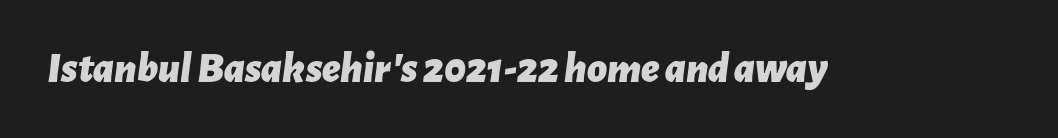
Q: Is the text bold? A: Yes.
Q: Is the text italic (slanted)? A: Yes, it leans right by about 7 degrees.
Q: Is the text underlined? A: No.
Q: Is the spacing between letters normal or unusually wide? A: Normal.
Q: Width (condensed, normal, or wide)? A: Normal.
Q: Stroke contrast? A: Low.
Q: x-height? A: Medium.
Q: Monospaced? A: No.
